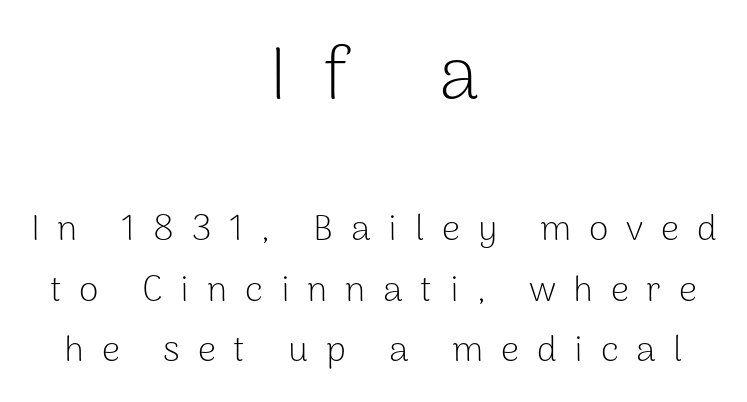
{"serif": "no", "italic": "no", "bold": "no", "weight": "light", "width": "normal", "stroke_contrast": "low", "x_height": "medium", "monospaced": "no", "underline": "no", "align": "center", "line_spacing": "normal", "line_spacing_ratio": 1.69, "letter_spacing": "wide", "letter_spacing_em": 0.49, "larger_block": "first", "size_ratio": 2.03, "glyph_px": 73}
